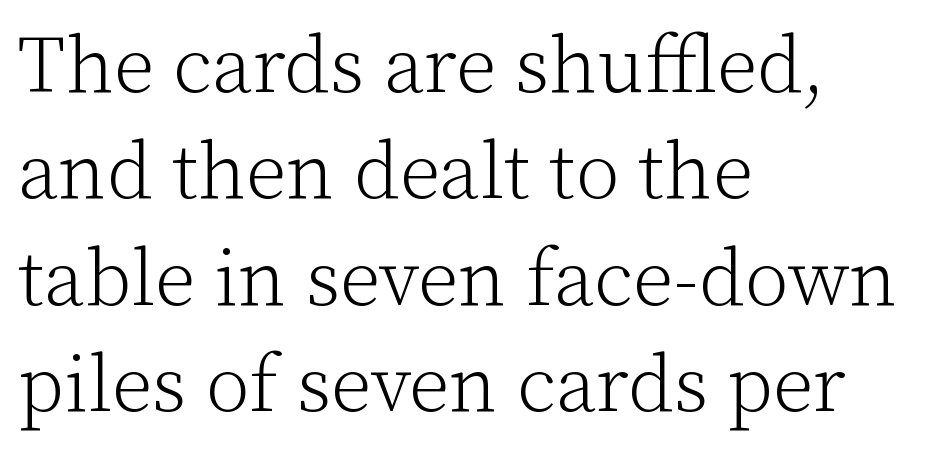
Q: Is the text bold? A: No.
Q: Is the text italic (slanted)? A: No, it is upright.
Q: Is the typeface a serif or a sans-serif typeface? A: Serif.
Q: Is the text underlined? A: No.
Q: How is the paragraph aligned? A: Left-aligned.
Q: Is the spacing between letters normal or unusually wide? A: Normal.
Q: Is the spacing between lines tight, normal or loose? A: Normal.
Q: Width (condensed, normal, or wide)? A: Normal.
Q: Stroke contrast? A: Low.
Q: x-height? A: Medium.
Q: Monospaced? A: No.
